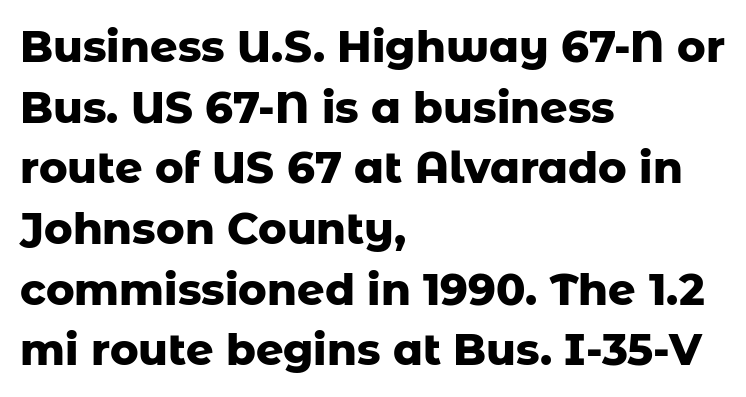
Q: Is the text bold? A: Yes.
Q: Is the text italic (slanted)? A: No, it is upright.
Q: Is the typeface a serif or a sans-serif typeface? A: Sans-serif.
Q: Is the text underlined? A: No.
Q: How is the paragraph aligned? A: Left-aligned.
Q: Is the spacing between letters normal or unusually wide? A: Normal.
Q: Is the spacing between lines tight, normal or loose? A: Normal.
Q: Width (condensed, normal, or wide)? A: Normal.
Q: Stroke contrast? A: Low.
Q: x-height? A: Medium.
Q: Monospaced? A: No.
